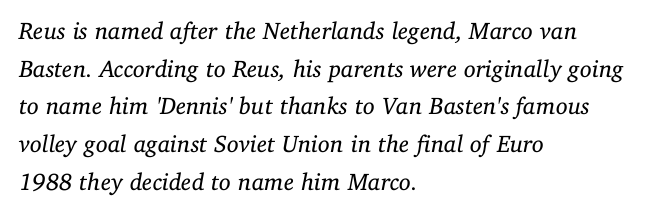
{"italic": "yes", "lean": "right", "slant_degrees": 11, "bold": "no", "underline": "no", "align": "left", "line_spacing": "normal", "line_spacing_ratio": 1.57, "letter_spacing": "normal", "letter_spacing_em": 0.0, "glyph_px": 24}
